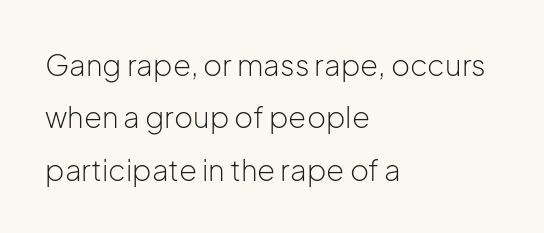
{"serif": "no", "italic": "no", "bold": "no", "weight": "light", "width": "normal", "stroke_contrast": "low", "x_height": "medium", "monospaced": "no", "underline": "no", "align": "left", "line_spacing_ratio": 1.81, "letter_spacing": "normal", "letter_spacing_em": 0.0, "glyph_px": 29}
